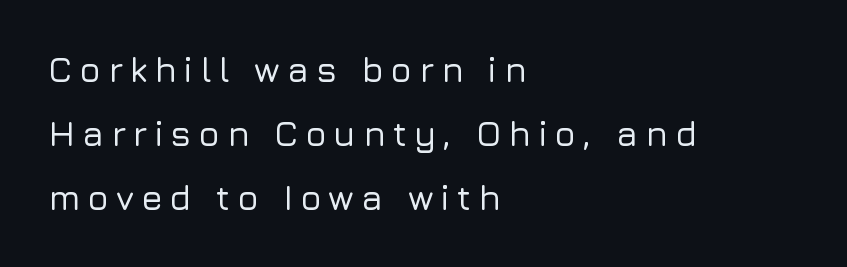
The image shows 35 px sans-serif type, upright; set left-aligned, line spacing 1.83x, unusually wide letter spacing (+0.2 em), not underlined; low stroke contrast and a medium x-height.
